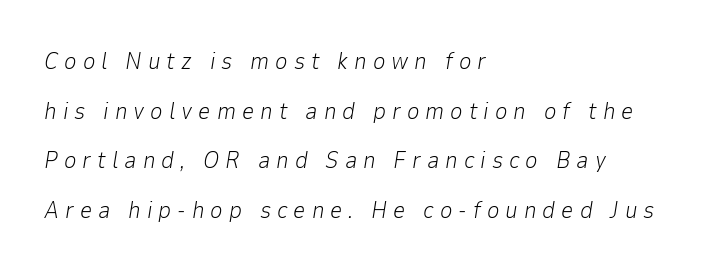
If you drew a ruler down the left edge, every line would touch it. What stands out about the letter spacing? Its width — letters are far apart. Horizontal bands of white between lines are thick stripes. The specimen reads as italic at a glance. Stroke mass is kept to a normal reading level or below. Check under the words: just untouched page.
